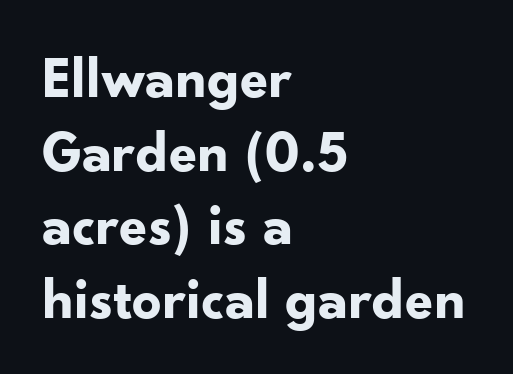
{"serif": "no", "italic": "no", "bold": "yes", "weight": "bold", "width": "normal", "stroke_contrast": "low", "x_height": "small", "monospaced": "no", "underline": "no", "align": "left", "line_spacing": "normal", "line_spacing_ratio": 1.27, "letter_spacing": "normal", "letter_spacing_em": 0.0, "glyph_px": 58}
